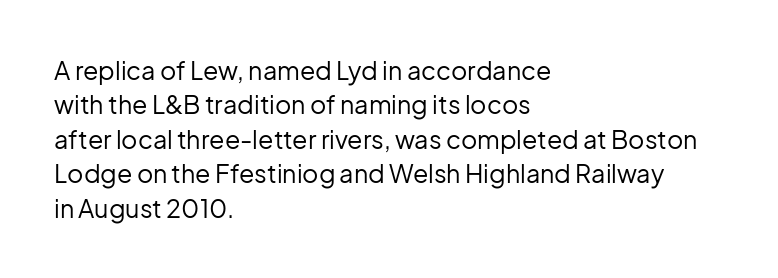
The image shows 25 px text type, upright; set left-aligned, normal line spacing (1.38x), normal letter spacing, not underlined.
